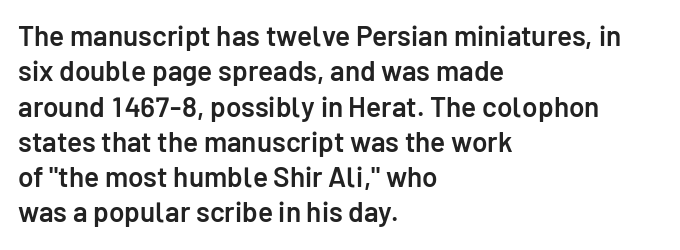
The face used here is a sans, in the tradition of grotesques and geometrics. A typesetter would call this zero additional tracking. Proportional: the letters do not fall into vertical columns. Leftover space on each line is placed entirely after the last word. Regular leading.
